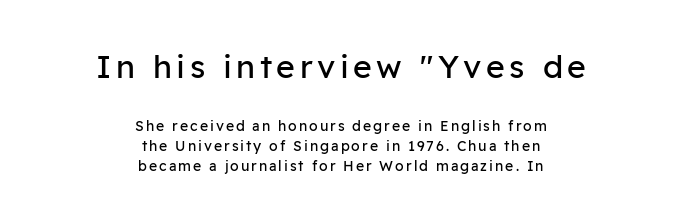
Q: Is the text bold? A: No.
Q: Is the text italic (slanted)? A: No, it is upright.
Q: Is the typeface a serif or a sans-serif typeface? A: Sans-serif.
Q: Is the text underlined? A: No.
Q: How is the paragraph aligned? A: Centered.
Q: Is the spacing between lines tight, normal or loose? A: Normal.
Q: Which block of text is set in a larger size, the first (top) or the second (bottom)? A: The first (top) one.
Q: Width (condensed, normal, or wide)? A: Normal.
Q: Stroke contrast? A: Low.
Q: x-height? A: Medium.
Q: Monospaced? A: No.
